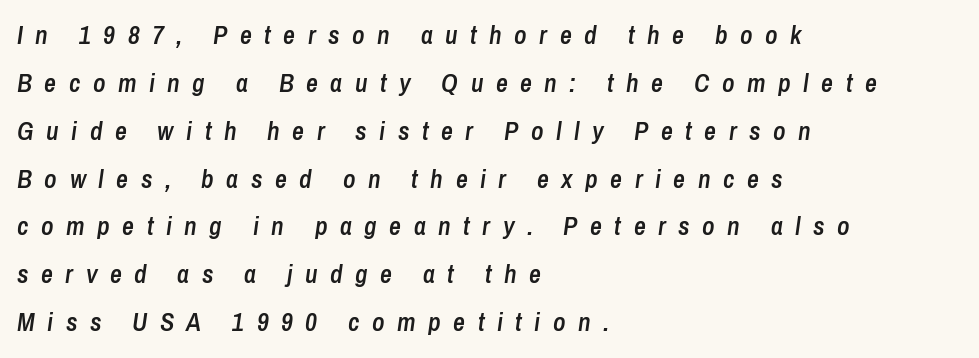
Typeset ragged right — the left edge is the straight one. Characters follow at a spacing far wider than the type designer built in. The font's italic variant was chosen for this text. A fair bit of extra ink — the face is semibold, not bold.
